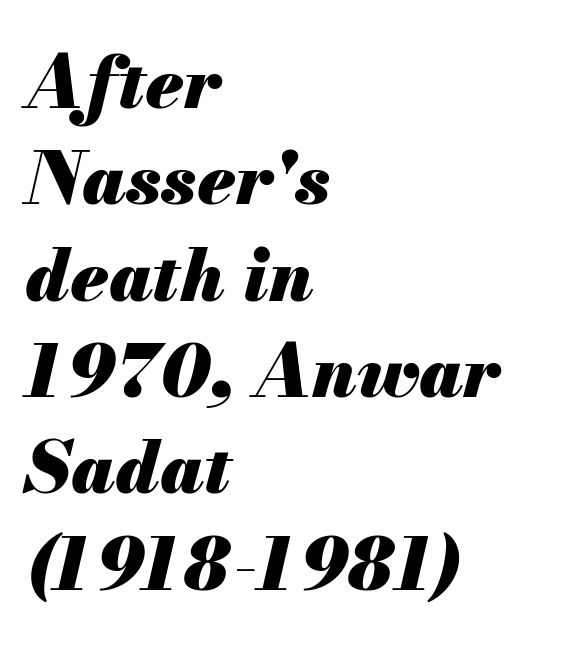
Q: Is the text bold? A: Yes.
Q: Is the text italic (slanted)? A: Yes, it leans right by about 13 degrees.
Q: Is the text underlined? A: No.
Q: How is the paragraph aligned? A: Left-aligned.
Q: Is the spacing between letters normal or unusually wide? A: Normal.
Q: Is the spacing between lines tight, normal or loose? A: Normal.
Q: Width (condensed, normal, or wide)? A: Normal.
Q: Stroke contrast? A: Medium.
Q: x-height? A: Small.
Q: Monospaced? A: No.
